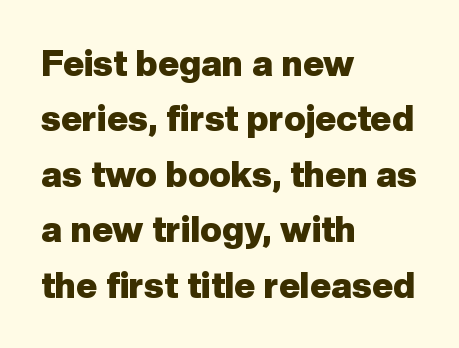
The image shows 36 px heavy sans-serif type, upright; set left-aligned, normal line spacing (1.54x), normal letter spacing, not underlined; low stroke contrast and a medium x-height.
